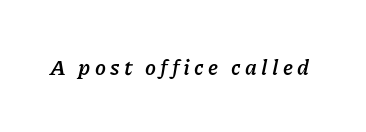
Weight: bold. Style check: oblique. The space beneath each line is pristine and unruled. Look at the tracking — it's clearly loosened, letters drifting apart.
